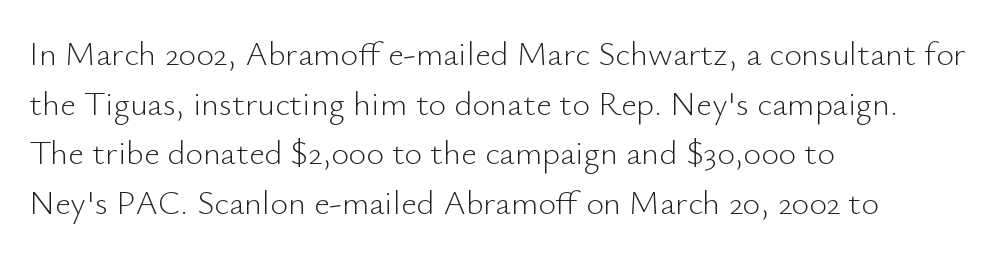
The image shows 34 px light sans-serif type, upright; set left-aligned, normal line spacing (1.46x), normal letter spacing, not underlined; low stroke contrast and a small x-height.
